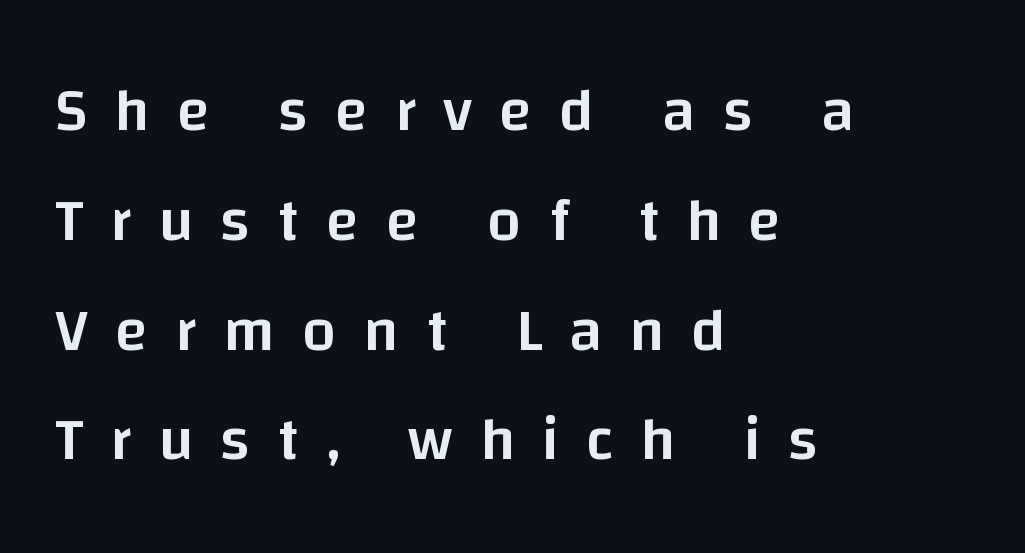
The image shows 61 px semibold sans-serif type, upright; set left-aligned, line spacing 1.8x, unusually wide letter spacing (+0.44 em), not underlined; low stroke contrast and a large x-height.
